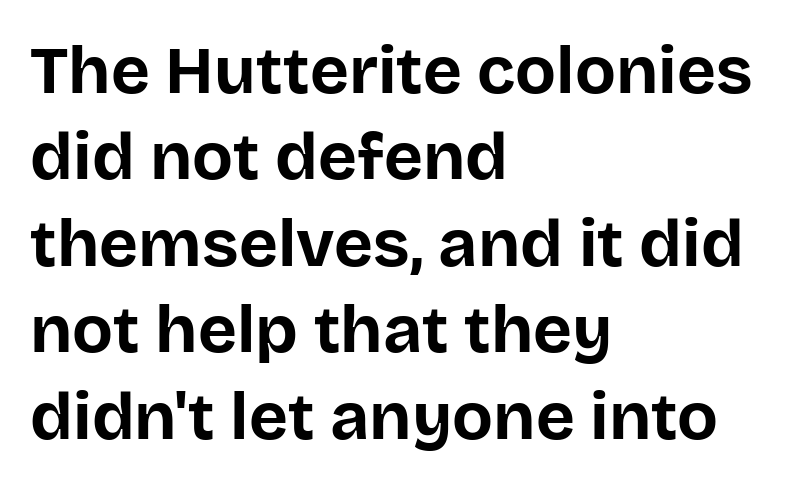
Q: Is the text bold? A: Yes.
Q: Is the text italic (slanted)? A: No, it is upright.
Q: Is the typeface a serif or a sans-serif typeface? A: Sans-serif.
Q: Is the text underlined? A: No.
Q: How is the paragraph aligned? A: Left-aligned.
Q: Is the spacing between letters normal or unusually wide? A: Normal.
Q: Is the spacing between lines tight, normal or loose? A: Normal.
Q: Width (condensed, normal, or wide)? A: Normal.
Q: Stroke contrast? A: Low.
Q: x-height? A: Large.
Q: Monospaced? A: No.
